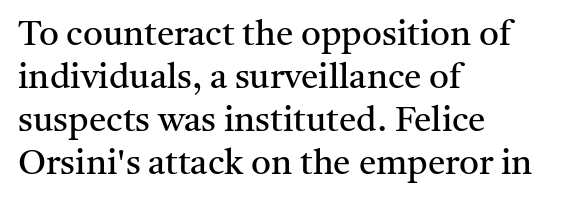
Q: Is the text bold? A: No.
Q: Is the text italic (slanted)? A: No, it is upright.
Q: Is the typeface a serif or a sans-serif typeface? A: Serif.
Q: Is the text underlined? A: No.
Q: How is the paragraph aligned? A: Left-aligned.
Q: Is the spacing between letters normal or unusually wide? A: Normal.
Q: Width (condensed, normal, or wide)? A: Normal.
Q: Stroke contrast? A: Medium.
Q: x-height? A: Medium.
Q: Monospaced? A: No.
